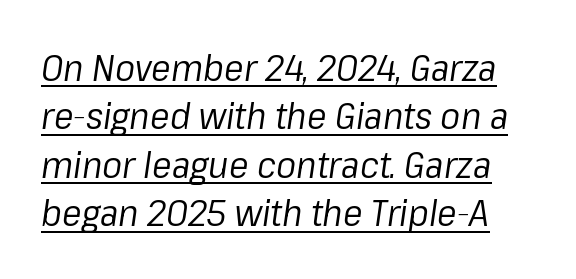
{"italic": "yes", "lean": "right", "slant_degrees": 8, "bold": "no", "weight": "regular", "width": "normal", "stroke_contrast": "low", "x_height": "medium", "monospaced": "no", "underline": "yes", "line_spacing": "normal", "line_spacing_ratio": 1.31, "letter_spacing": "normal", "letter_spacing_em": 0.0, "glyph_px": 37}
